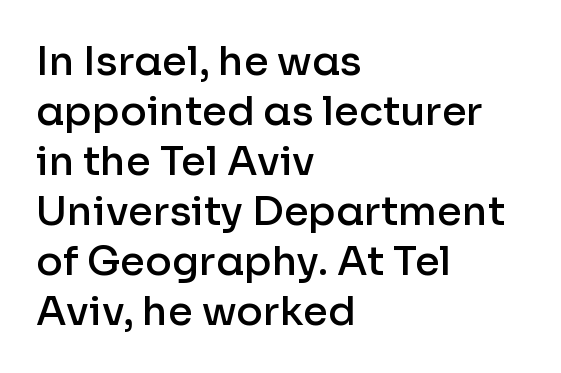
{"serif": "no", "italic": "no", "bold": "semi", "weight": "semibold", "width": "normal", "stroke_contrast": "low", "x_height": "medium", "monospaced": "no", "underline": "no", "align": "left", "line_spacing": "normal", "line_spacing_ratio": 1.25, "letter_spacing": "normal", "letter_spacing_em": 0.0, "glyph_px": 40}
